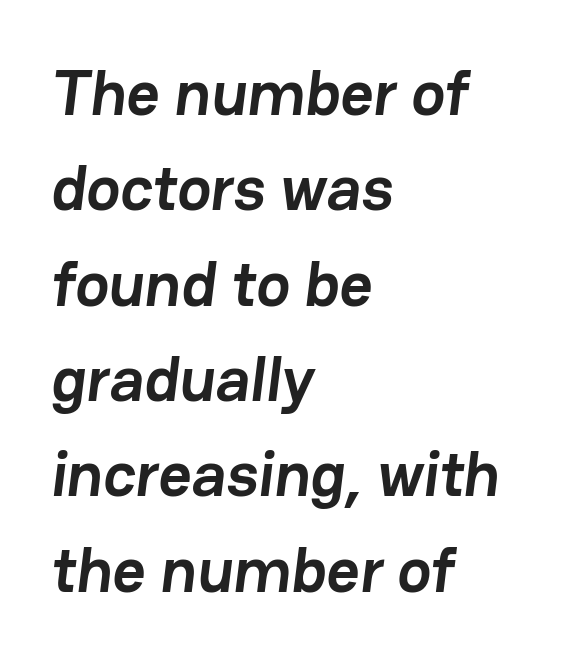
{"serif": "no", "bold": "yes", "weight": "semibold", "width": "normal", "stroke_contrast": "low", "x_height": "medium", "monospaced": "no", "underline": "no", "align": "left", "line_spacing": "normal", "line_spacing_ratio": 1.49, "letter_spacing": "normal", "letter_spacing_em": 0.0, "glyph_px": 64}
